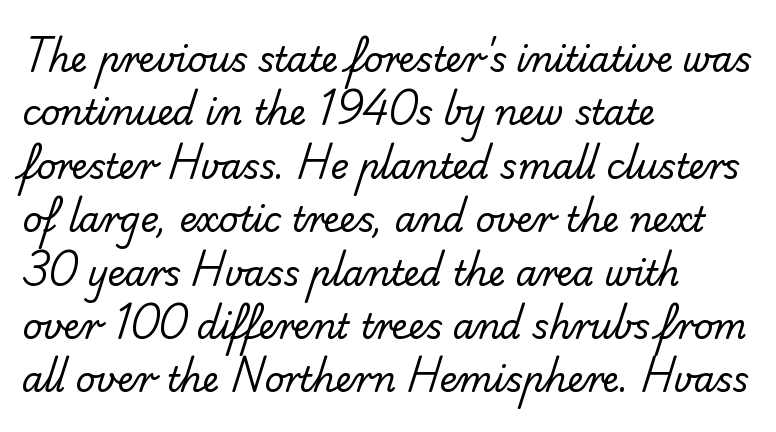
The image shows 34 px regular-weight sans-serif type; set left-aligned, normal line spacing (1.57x), normal letter spacing, not underlined; low stroke contrast and a small x-height.
